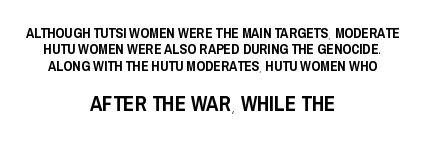
Honestly, the letter spacing is just normal — you wouldn't notice it. The following chunk of copy outweighs the initial chunk in type size. Teacher's note: observe the equal gaps on both sides — that is centered alignment. Check the space under the baseline: it is left empty.
